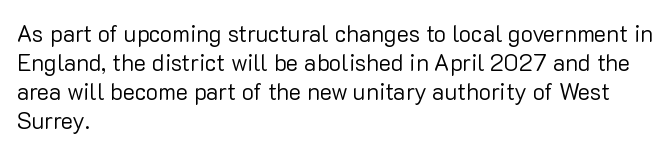
Q: Is the text bold? A: No.
Q: Is the text italic (slanted)? A: No, it is upright.
Q: Is the text underlined? A: No.
Q: How is the paragraph aligned? A: Left-aligned.
Q: Is the spacing between letters normal or unusually wide? A: Normal.
Q: Is the spacing between lines tight, normal or loose? A: Normal.
